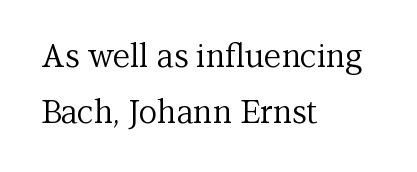
The image shows 32 px regular-weight serif type, upright; set left-aligned, line spacing 1.76x, normal letter spacing, not underlined; medium stroke contrast and a medium x-height.
